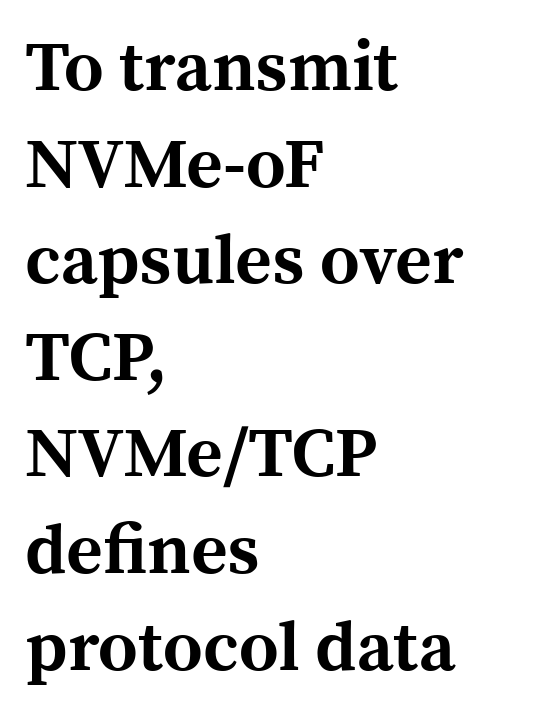
The image shows 70 px bold serif type, upright; set left-aligned, normal line spacing (1.38x), normal letter spacing, not underlined; a medium x-height.
